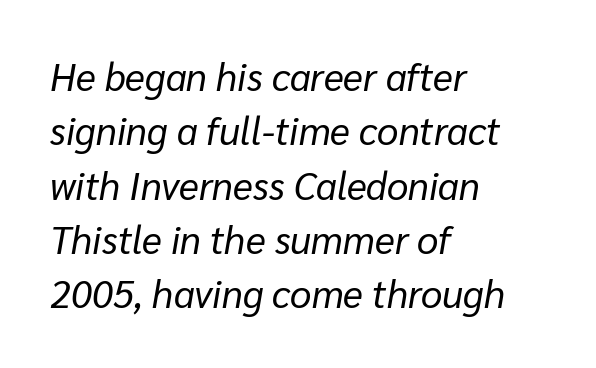
Q: Is the text bold? A: No.
Q: Is the text italic (slanted)? A: Yes, it leans right by about 10 degrees.
Q: Is the text underlined? A: No.
Q: How is the paragraph aligned? A: Left-aligned.
Q: Is the spacing between letters normal or unusually wide? A: Normal.
Q: Is the spacing between lines tight, normal or loose? A: Normal.
Q: Width (condensed, normal, or wide)? A: Normal.
Q: Stroke contrast? A: Low.
Q: x-height? A: Medium.
Q: Monospaced? A: No.
